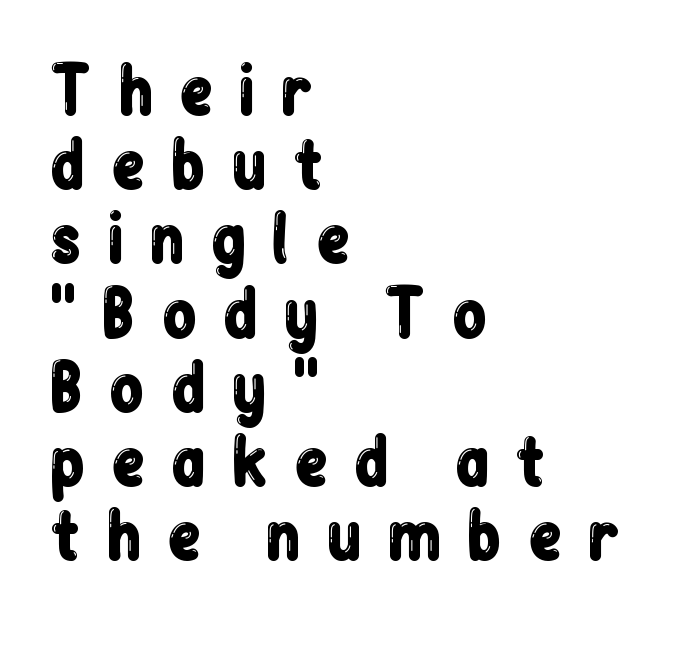
{"serif": "no", "italic": "no", "width": "condensed", "stroke_contrast": "low", "x_height": "medium", "monospaced": "no", "underline": "no", "align": "left", "line_spacing_ratio": 1.16, "letter_spacing": "wide", "letter_spacing_em": 0.38, "glyph_px": 64}
